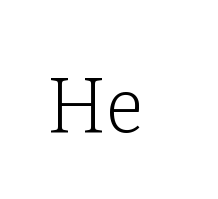
Q: Is the text bold? A: No.
Q: Is the text italic (slanted)? A: No, it is upright.
Q: Is the typeface a serif or a sans-serif typeface? A: Serif.
Q: Is the text underlined? A: No.
Q: Is the spacing between letters normal or unusually wide? A: Normal.
Q: Width (condensed, normal, or wide)? A: Normal.
Q: Stroke contrast? A: Low.
Q: x-height? A: Medium.
Q: Monospaced? A: No.
